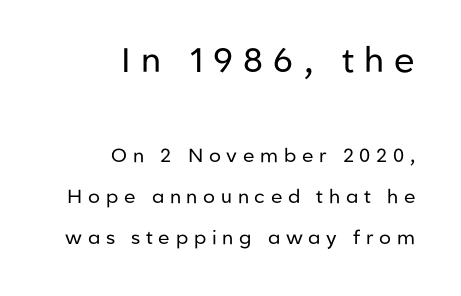
The image shows 34 px regular-weight sans-serif type, upright; set right-aligned, loose line spacing (2.17x), unusually wide letter spacing (+0.3 em), not underlined; the first (top) block is 1.79x larger; low stroke contrast and a medium x-height.
